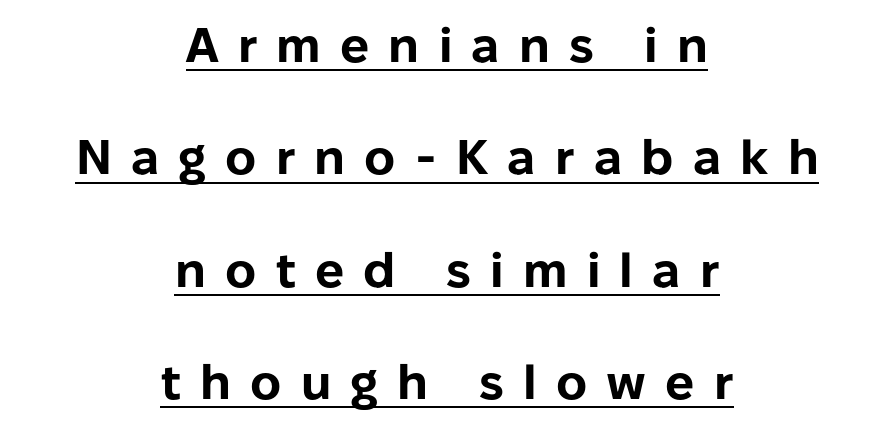
Q: Is the text bold? A: Yes.
Q: Is the text italic (slanted)? A: No, it is upright.
Q: Is the typeface a serif or a sans-serif typeface? A: Sans-serif.
Q: Is the text underlined? A: Yes.
Q: How is the paragraph aligned? A: Centered.
Q: Is the spacing between letters normal or unusually wide? A: Unusually wide.
Q: Is the spacing between lines tight, normal or loose? A: Loose.
Q: Width (condensed, normal, or wide)? A: Normal.
Q: Stroke contrast? A: Low.
Q: x-height? A: Medium.
Q: Monospaced? A: No.
